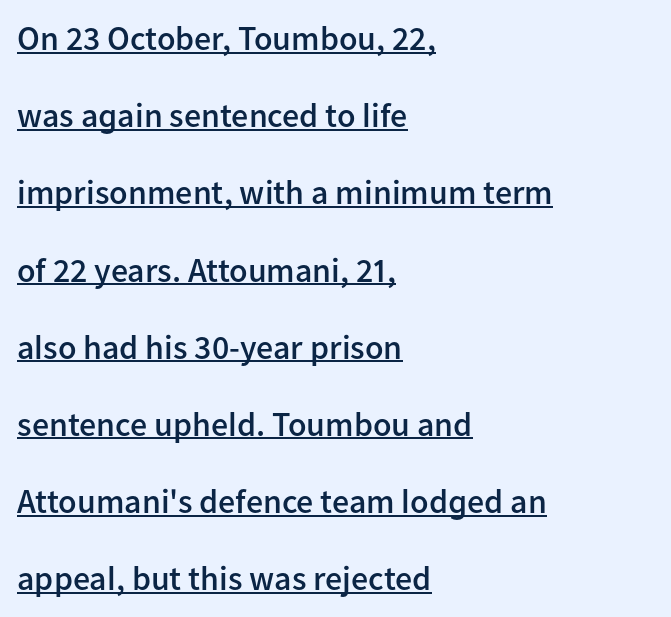
The image shows 34 px semibold sans-serif type, upright; set left-aligned, loose line spacing (2.27x), normal letter spacing, underlined; low stroke contrast and a medium x-height.
